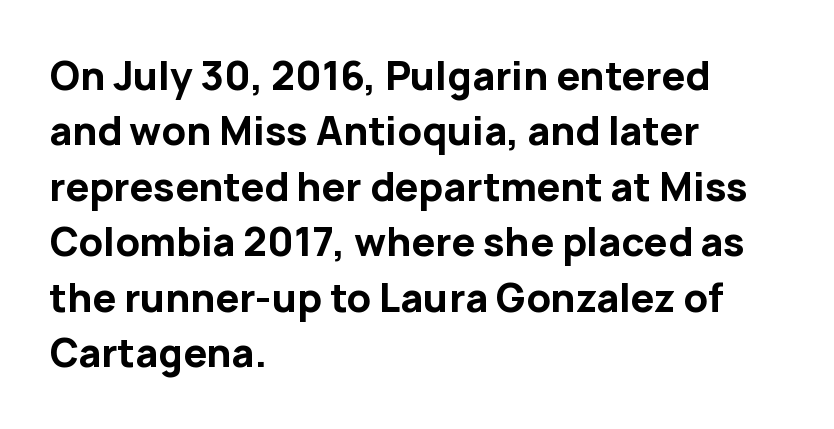
Standard letterfit; no display-style spreading of the glyphs. I'd call this a sans setting — the letters go barefoot. The lettering holds an erect, upright posture throughout. Students, observe: this is what conventionally led text looks like. These lines carry a lot of weight — the face is fully bold. Think of a printed novel: that variable character pitch is what you see here.
